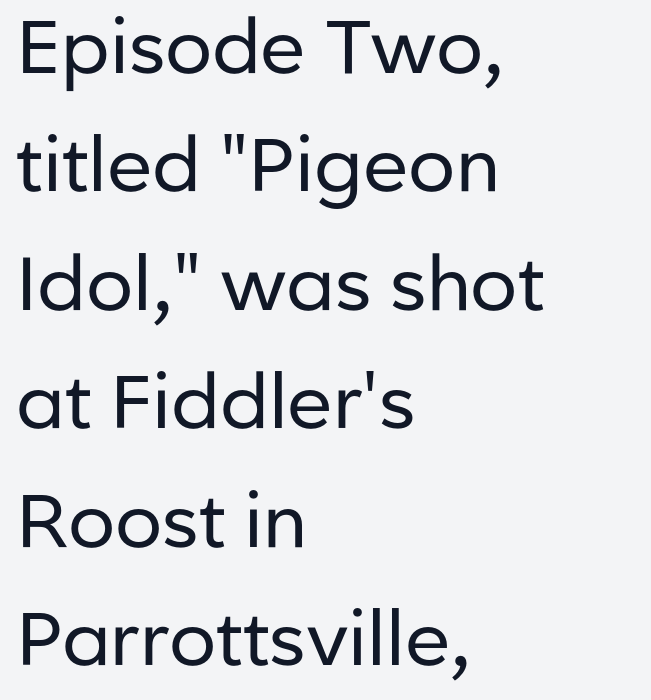
Q: Is the text bold? A: No.
Q: Is the text italic (slanted)? A: No, it is upright.
Q: Is the typeface a serif or a sans-serif typeface? A: Sans-serif.
Q: Is the text underlined? A: No.
Q: How is the paragraph aligned? A: Left-aligned.
Q: Is the spacing between letters normal or unusually wide? A: Normal.
Q: Is the spacing between lines tight, normal or loose? A: Normal.
Q: Width (condensed, normal, or wide)? A: Normal.
Q: Stroke contrast? A: Low.
Q: x-height? A: Medium.
Q: Monospaced? A: No.
